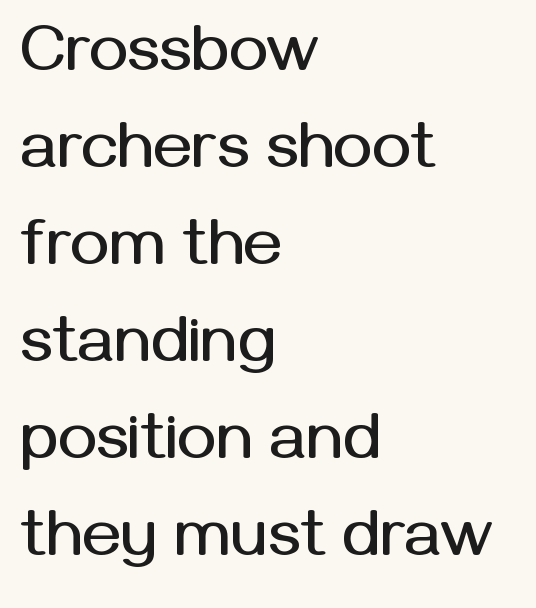
The image shows 66 px sans-serif type, upright; set left-aligned, normal line spacing (1.47x), normal letter spacing, not underlined; medium stroke contrast and a medium x-height.
